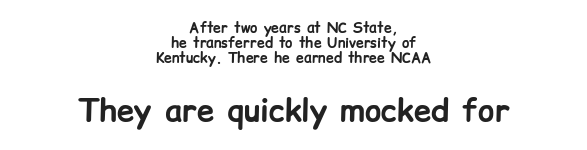
Q: Is the text bold? A: Yes.
Q: Is the text italic (slanted)? A: No, it is upright.
Q: Is the typeface a serif or a sans-serif typeface? A: Sans-serif.
Q: Is the text underlined? A: No.
Q: How is the paragraph aligned? A: Centered.
Q: Is the spacing between letters normal or unusually wide? A: Normal.
Q: Is the spacing between lines tight, normal or loose? A: Tight.
Q: Which block of text is set in a larger size, the first (top) or the second (bottom)? A: The second (bottom) one.
Q: Width (condensed, normal, or wide)? A: Normal.
Q: Stroke contrast? A: Low.
Q: x-height? A: Medium.
Q: Monospaced? A: No.
